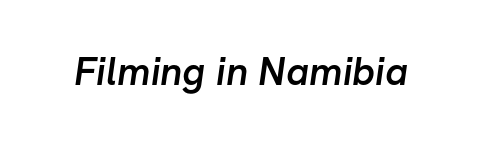
Words appear dense and cohesive because spacing is normal. The sample has been set in demibold, a notch under bold. Character widths vary here, with narrow letters taking less room than wide ones. Does the type have serifs? No, each stem ends abruptly. Descenders are the only things crossing below the line.
